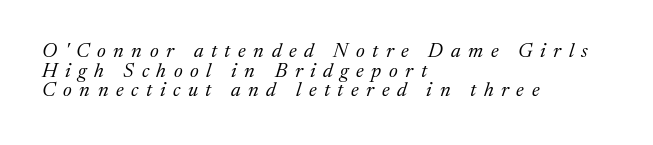
The image shows 20 px text type, italic (leaning right); set left-aligned, tight line spacing (0.98x), unusually wide letter spacing (+0.38 em), not underlined.
